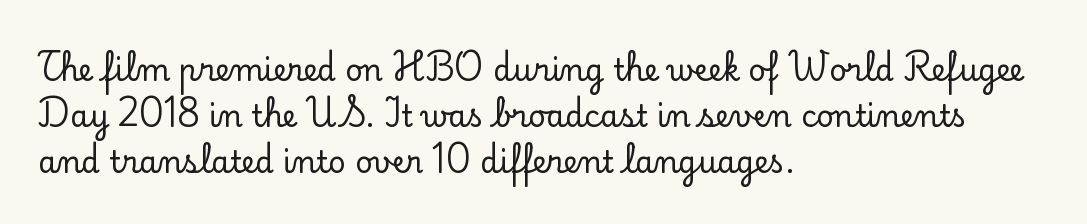
Unlike italic type, these characters show no tilt at all. Proportional: the letters do not fall into vertical columns. All the whitespace from short lines collects on the right. Note: serifs present on the glyphs. No word sits above an underline. Caption: standard tracking, unaltered.
